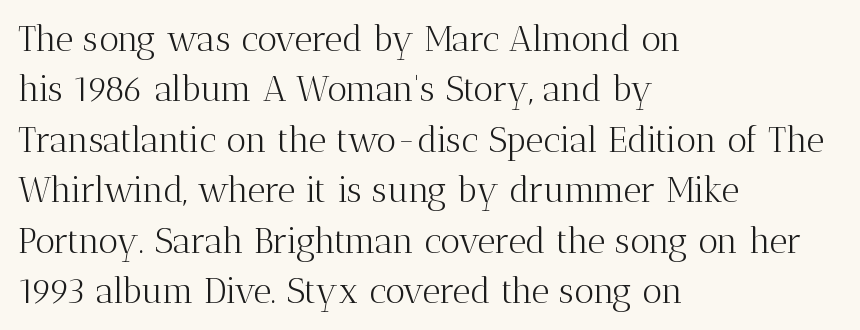
Q: Is the text bold? A: No.
Q: Is the text italic (slanted)? A: No, it is upright.
Q: Is the typeface a serif or a sans-serif typeface? A: Serif.
Q: Is the text underlined? A: No.
Q: How is the paragraph aligned? A: Left-aligned.
Q: Is the spacing between letters normal or unusually wide? A: Normal.
Q: Is the spacing between lines tight, normal or loose? A: Normal.
Q: Width (condensed, normal, or wide)? A: Normal.
Q: Stroke contrast? A: Medium.
Q: x-height? A: Medium.
Q: Monospaced? A: No.
